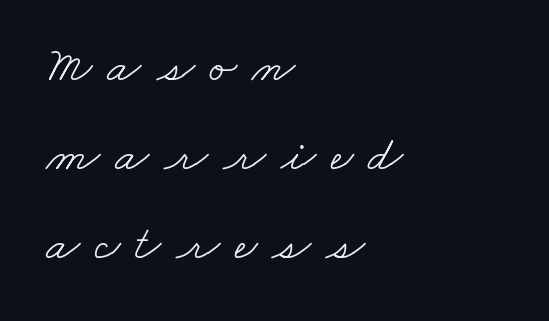
Q: Is the text bold? A: No.
Q: Is the typeface a serif or a sans-serif typeface? A: Serif.
Q: Is the text underlined? A: No.
Q: How is the paragraph aligned? A: Left-aligned.
Q: Is the spacing between letters normal or unusually wide? A: Unusually wide.
Q: Width (condensed, normal, or wide)? A: Wide.
Q: Stroke contrast? A: Low.
Q: x-height? A: Small.
Q: Monospaced? A: No.
